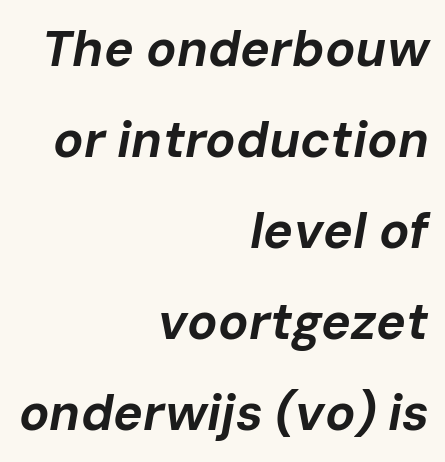
{"italic": "yes", "lean": "right", "slant_degrees": 10, "bold": "yes", "weight": "bold", "width": "normal", "stroke_contrast": "low", "x_height": "medium", "monospaced": "no", "underline": "no", "align": "right", "line_spacing_ratio": 1.82, "letter_spacing": "normal", "letter_spacing_em": 0.0, "glyph_px": 50}
